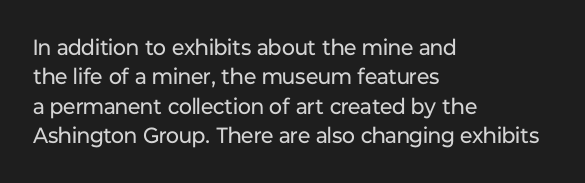
Q: Is the text bold? A: No.
Q: Is the text italic (slanted)? A: No, it is upright.
Q: Is the text underlined? A: No.
Q: How is the paragraph aligned? A: Left-aligned.
Q: Is the spacing between letters normal or unusually wide? A: Normal.
Q: Is the spacing between lines tight, normal or loose? A: Normal.
